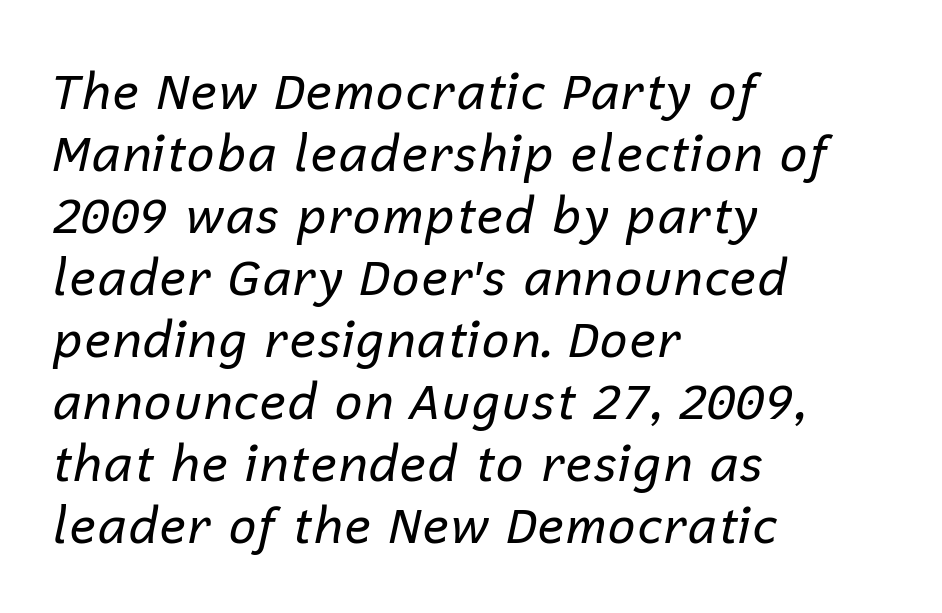
The image shows 50 px regular-weight type, italic (leaning right); set left-aligned, line spacing 1.24x, normal letter spacing, not underlined; low stroke contrast and a medium x-height.
